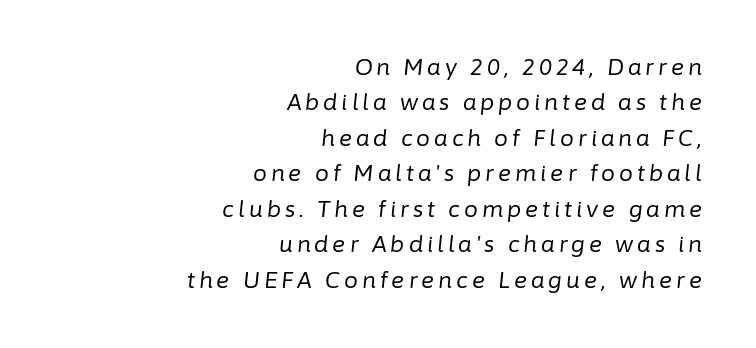
Q: Is the text bold? A: No.
Q: Is the text italic (slanted)? A: Yes, it leans right by about 6 degrees.
Q: Is the text underlined? A: No.
Q: How is the paragraph aligned? A: Right-aligned.
Q: Is the spacing between lines tight, normal or loose? A: Normal.
